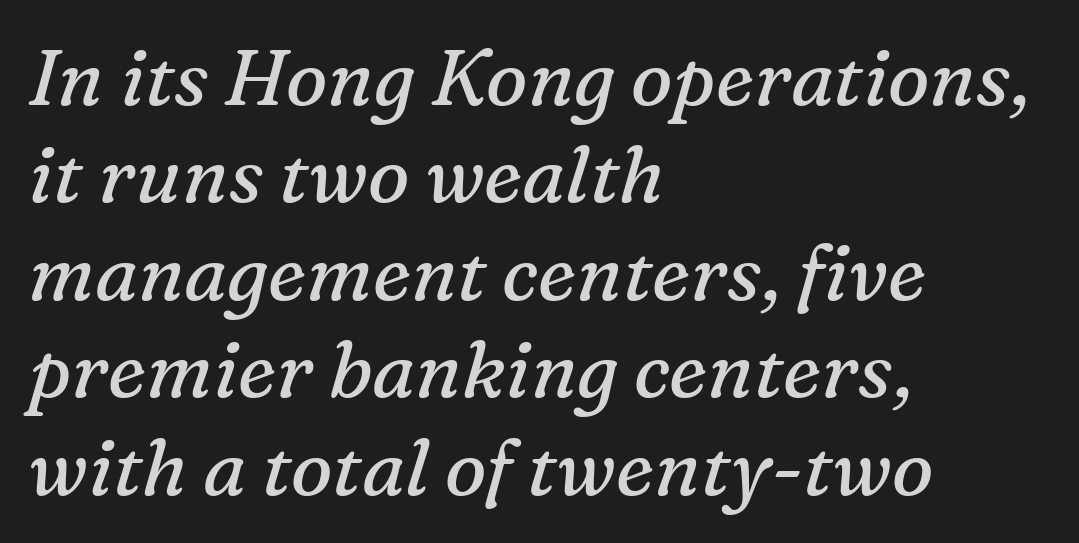
The image shows 78 px regular-weight serif type, italic (leaning right); set left-aligned, normal line spacing (1.25x), normal letter spacing, not underlined; medium stroke contrast and a medium x-height.
